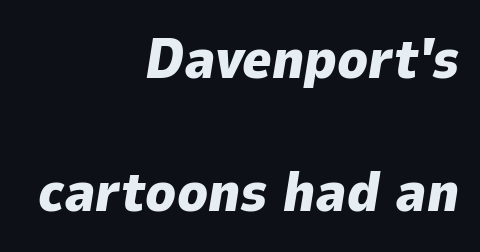
Q: Is the text bold? A: Yes.
Q: Is the text italic (slanted)? A: Yes, it leans right by about 9 degrees.
Q: Is the text underlined? A: No.
Q: How is the paragraph aligned? A: Right-aligned.
Q: Is the spacing between letters normal or unusually wide? A: Normal.
Q: Is the spacing between lines tight, normal or loose? A: Loose.
Q: Width (condensed, normal, or wide)? A: Normal.
Q: Stroke contrast? A: Low.
Q: x-height? A: Medium.
Q: Monospaced? A: No.
